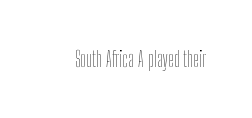
{"italic": "no", "bold": "no", "underline": "no", "letter_spacing": "normal", "letter_spacing_em": 0.0, "glyph_px": 21}
